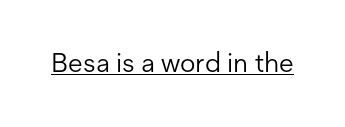
Q: Is the text bold? A: No.
Q: Is the text italic (slanted)? A: No, it is upright.
Q: Is the text underlined? A: Yes.
Q: Is the spacing between letters normal or unusually wide? A: Normal.
